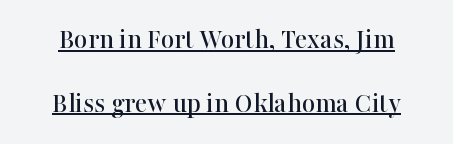
Q: Is the text italic (slanted)? A: No, it is upright.
Q: Is the typeface a serif or a sans-serif typeface? A: Serif.
Q: Is the text underlined? A: Yes.
Q: Is the spacing between letters normal or unusually wide? A: Normal.
Q: Is the spacing between lines tight, normal or loose? A: Loose.
Q: Width (condensed, normal, or wide)? A: Normal.
Q: Stroke contrast? A: High.
Q: x-height? A: Medium.
Q: Monospaced? A: No.
